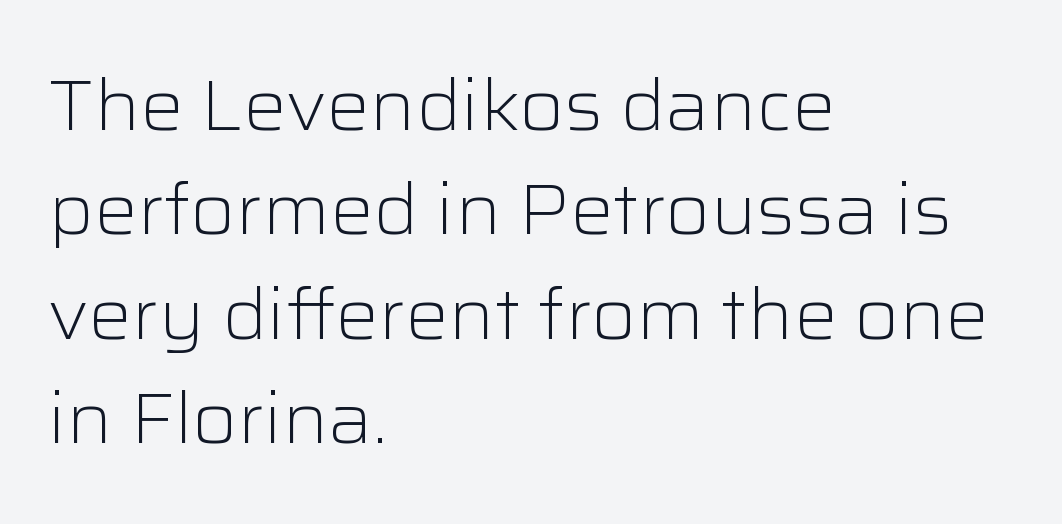
In terms of letterspacing, this is plain default setting. Is the type heavy? It reads as light-to-regular instead. In terms of letterform style, serifs are entirely absent. The typesetter chose a ragged-right arrangement here. Rendered with straight, roman letterforms.
